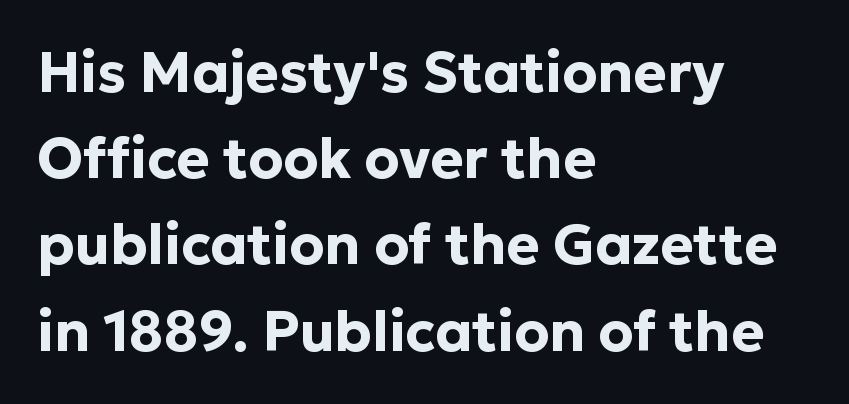
Q: Is the text bold? A: Yes.
Q: Is the text italic (slanted)? A: No, it is upright.
Q: Is the typeface a serif or a sans-serif typeface? A: Sans-serif.
Q: Is the text underlined? A: No.
Q: How is the paragraph aligned? A: Left-aligned.
Q: Is the spacing between letters normal or unusually wide? A: Normal.
Q: Is the spacing between lines tight, normal or loose? A: Normal.
Q: Width (condensed, normal, or wide)? A: Normal.
Q: Stroke contrast? A: Low.
Q: x-height? A: Medium.
Q: Monospaced? A: No.
